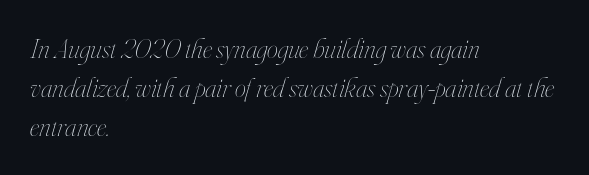
The passage shown is typed in a proportional face where columns would drift. The block of text has a typical density, with ordinary space between rows. These glyphs show unthickened strokes, regular width or finer. The passage shown is not underscored anywhere. Nobody touched the tracking dial on this one. Horizontally, the lines are justified to the leading edge only.
